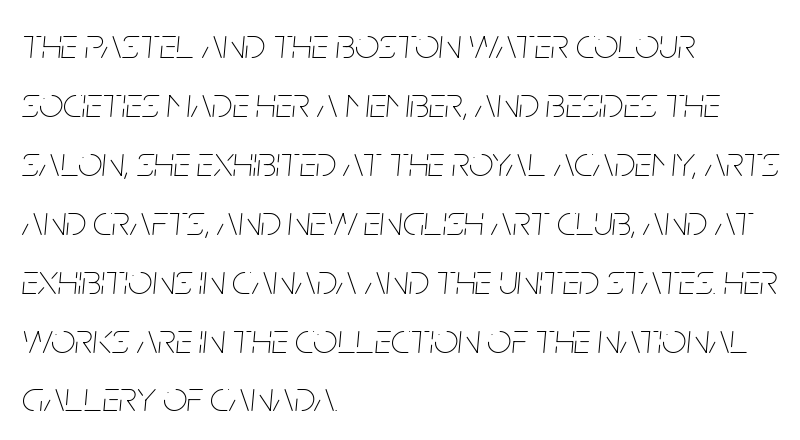
{"italic": "yes", "lean": "right", "slant_degrees": 5, "bold": "no", "weight": "thin", "width": "condensed", "stroke_contrast": "low", "x_height": "large", "monospaced": "no", "underline": "no", "align": "left", "line_spacing": "normal", "line_spacing_ratio": 1.37, "letter_spacing": "normal", "letter_spacing_em": 0.0, "glyph_px": 43}
